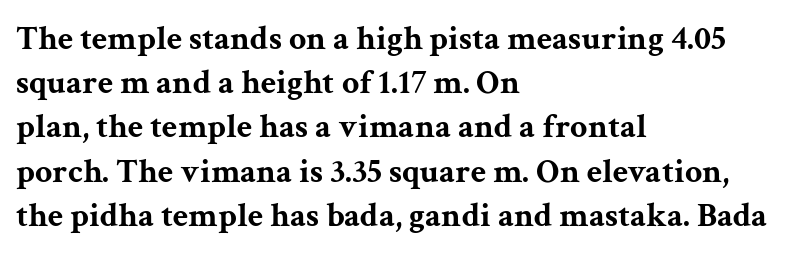
{"serif": "yes", "italic": "no", "bold": "yes", "weight": "bold", "width": "wide", "stroke_contrast": "medium", "x_height": "medium", "monospaced": "no", "underline": "no", "align": "left", "line_spacing": "normal", "line_spacing_ratio": 1.3, "letter_spacing": "normal", "letter_spacing_em": 0.0, "glyph_px": 34}
